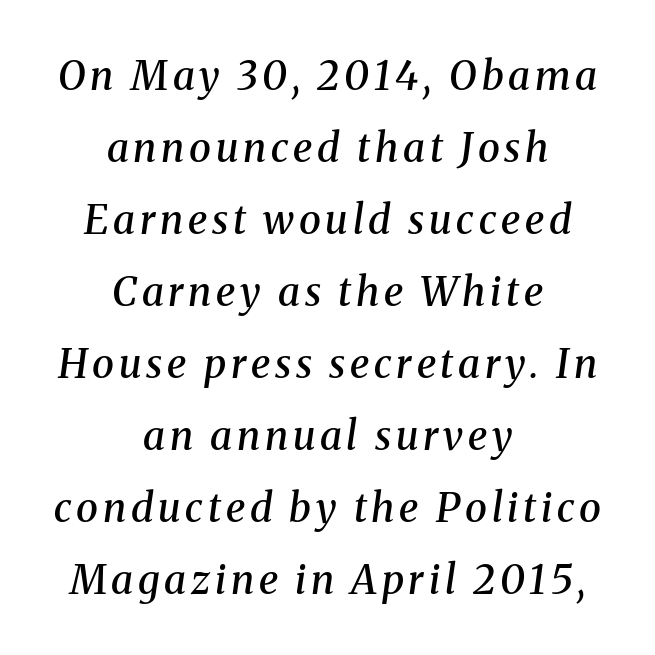
The whitespace from short lines is split evenly between both sides. Descender tails drop into unmarked territory. Small tapered or slab feet sit at the stroke ends, so this counts as serif. Yep, that's italic — everything's leaning.
